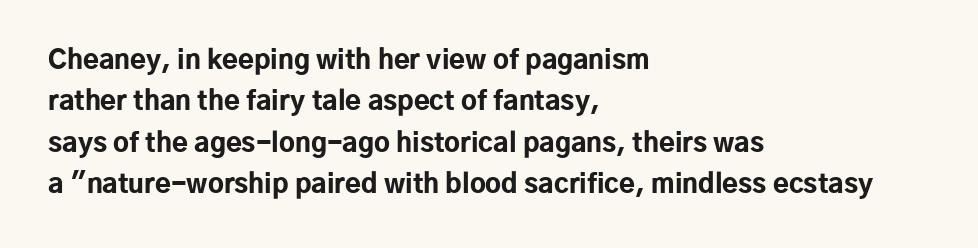
{"italic": "no", "bold": "yes", "underline": "no", "align": "left", "line_spacing": "normal", "line_spacing_ratio": 1.59, "letter_spacing": "normal", "letter_spacing_em": 0.0, "glyph_px": 26}
